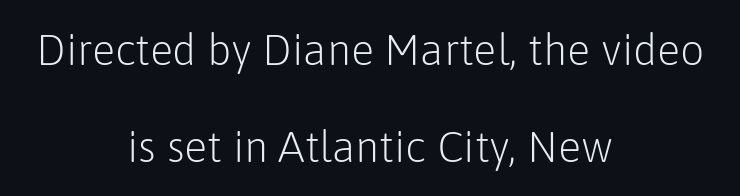
Q: Is the text bold? A: No.
Q: Is the text italic (slanted)? A: No, it is upright.
Q: Is the typeface a serif or a sans-serif typeface? A: Sans-serif.
Q: Is the text underlined? A: No.
Q: How is the paragraph aligned? A: Centered.
Q: Is the spacing between letters normal or unusually wide? A: Normal.
Q: Is the spacing between lines tight, normal or loose? A: Loose.
Q: Width (condensed, normal, or wide)? A: Normal.
Q: Stroke contrast? A: Low.
Q: x-height? A: Medium.
Q: Monospaced? A: No.
